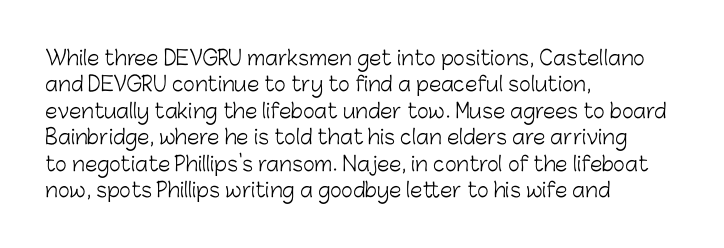
{"italic": "no", "bold": "no", "underline": "no", "align": "left", "line_spacing": "normal", "line_spacing_ratio": 1.32, "letter_spacing": "normal", "letter_spacing_em": 0.0, "glyph_px": 20}
